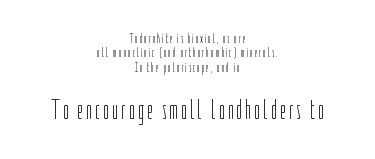
The image shows 27 px text type, upright; set centered, tight line spacing (1.02x), not underlined; the second (bottom) block is 1.93x larger.
